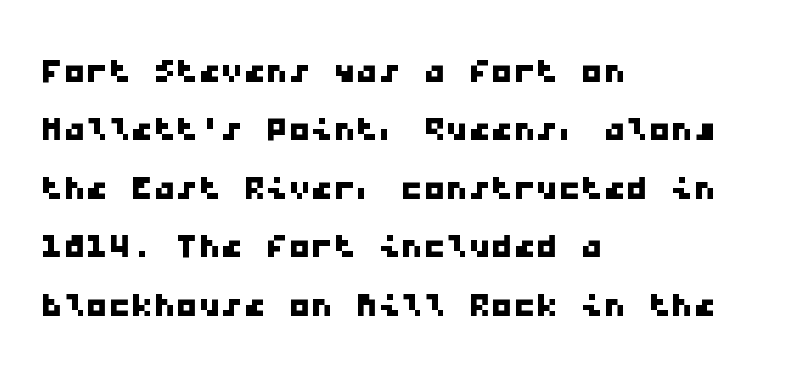
Q: Is the typeface a serif or a sans-serif typeface? A: Sans-serif.
Q: Is the text underlined? A: No.
Q: How is the paragraph aligned? A: Left-aligned.
Q: Is the spacing between letters normal or unusually wide? A: Normal.
Q: Is the spacing between lines tight, normal or loose? A: Normal.
Q: Width (condensed, normal, or wide)? A: Wide.
Q: Stroke contrast? A: Low.
Q: x-height? A: Medium.
Q: Monospaced? A: Yes.
